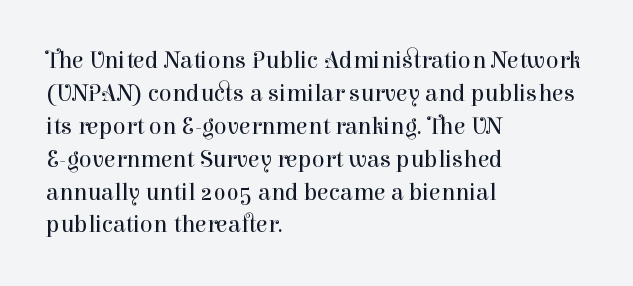
These lines stack with their left ends in a neat column. Letters rest on an invisible, unmarked baseline. The lines sit at an ordinary, default distance from one another. The type sits square on the baseline with zero lean. No letter is thick-stroked: the sample isn't bold. Default kerning and tracking; the words read as compact shapes.
